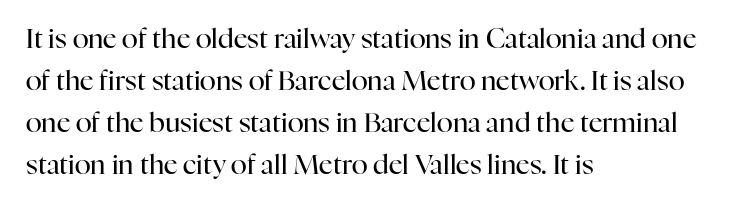
Each new line begins a customary step beneath the previous one. The passage shown is not underscored anywhere. Weight: not bold — regular or lighter. Nope, not italic — everything's standing straight. A classic flush-left, rag-right setting is used for this passage.
